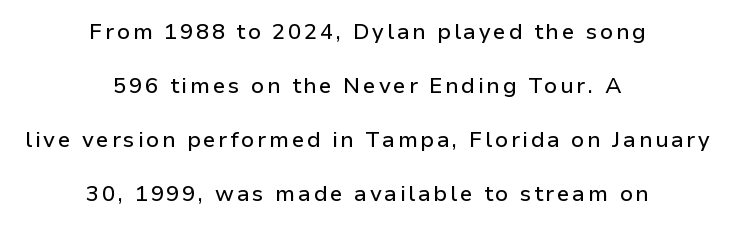
{"italic": "no", "underline": "no", "align": "center", "line_spacing": "loose", "line_spacing_ratio": 2.45, "glyph_px": 22}
